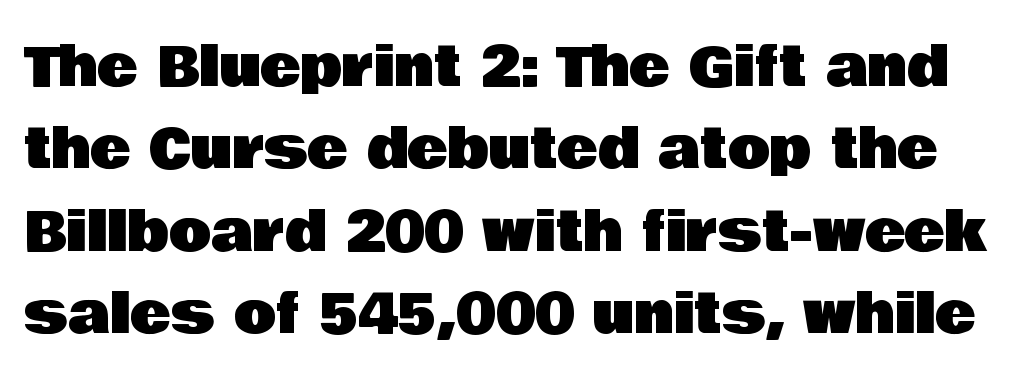
Q: Is the text italic (slanted)? A: No, it is upright.
Q: Is the typeface a serif or a sans-serif typeface? A: Sans-serif.
Q: Is the text underlined? A: No.
Q: Is the spacing between letters normal or unusually wide? A: Normal.
Q: Is the spacing between lines tight, normal or loose? A: Normal.
Q: Width (condensed, normal, or wide)? A: Normal.
Q: Stroke contrast? A: Low.
Q: x-height? A: Large.
Q: Monospaced? A: No.
